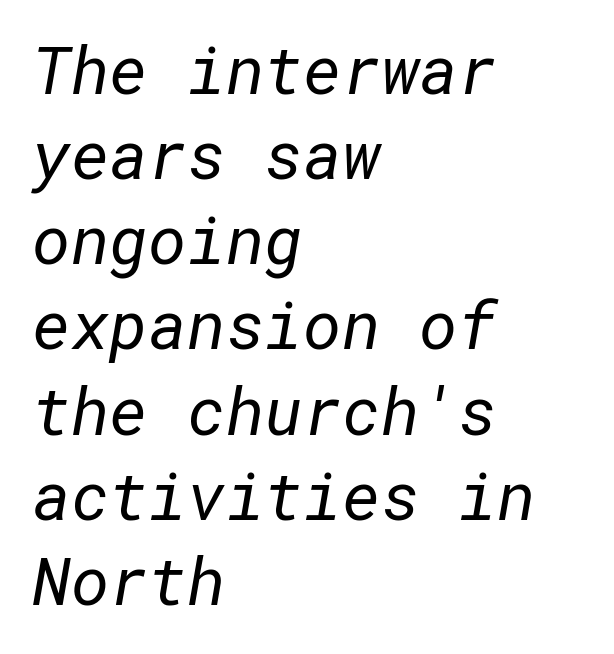
{"serif": "no", "bold": "no", "weight": "regular", "width": "normal", "stroke_contrast": "low", "x_height": "medium", "underline": "no", "align": "left", "line_spacing": "normal", "line_spacing_ratio": 1.29, "letter_spacing": "normal", "letter_spacing_em": 0.0, "glyph_px": 66}
